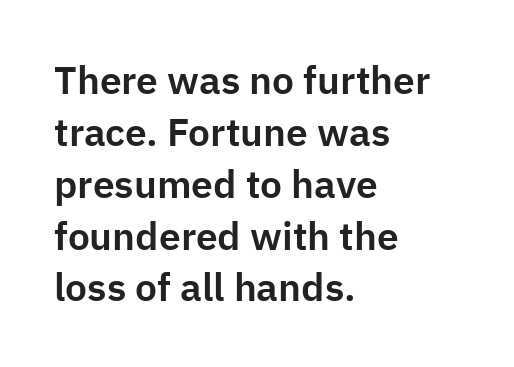
This sample uses plain, unmodified letter spacing. Each new line begins a customary step beneath the previous one. Looks like regular typesetting: each glyph gets only the width it needs. Clear beneath every line of the passage.
